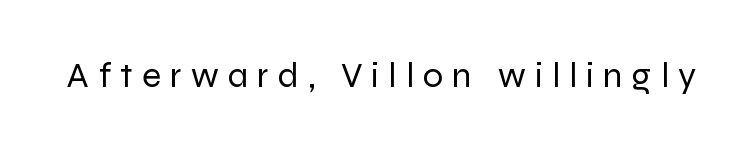
The image shows 36 px regular-weight sans-serif type, upright; set unusually wide letter spacing (+0.25 em), not underlined; low stroke contrast and a medium x-height.
